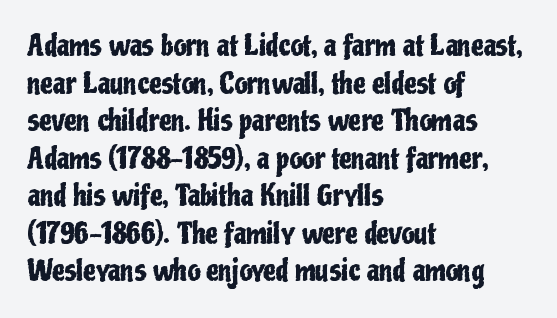
The image shows 28 px condensed sans-serif type, upright; set left-aligned, normal line spacing (1.34x), normal letter spacing, not underlined; low stroke contrast and a medium x-height.
